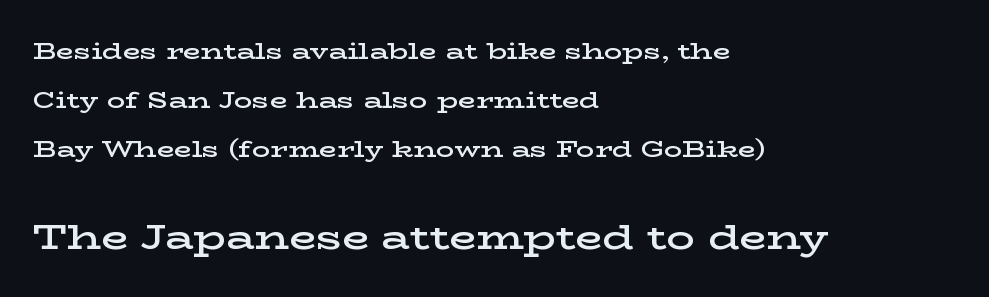
The image shows 35 px semibold, wide serif type, upright; set left-aligned, loose line spacing (2.14x), normal letter spacing, not underlined; the second (bottom) block is 1.52x larger; low stroke contrast and a medium x-height.
